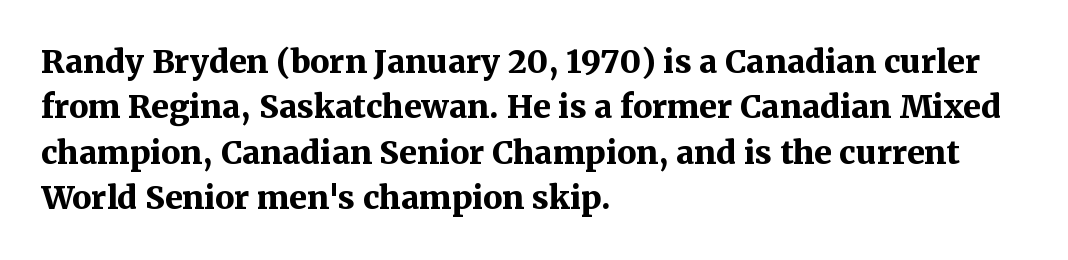
Do the letters lean? They stand straight. The face used here is proportionally spaced, like ordinary book or web type. Vertically, the passage feels balanced, rows spaced as you'd expect. Are there feet on the stems? There are — it's a serif. Caption: multi-line text, flush left, ragged right. The baseline area is clear.
